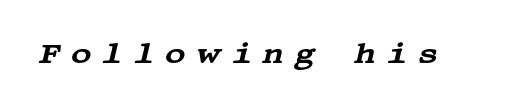
Q: Is the text italic (slanted)? A: Yes, it leans right by about 13 degrees.
Q: Is the typeface a serif or a sans-serif typeface? A: Serif.
Q: Is the text underlined? A: No.
Q: Is the spacing between letters normal or unusually wide? A: Unusually wide.
Q: Width (condensed, normal, or wide)? A: Wide.
Q: Stroke contrast? A: Medium.
Q: x-height? A: Large.
